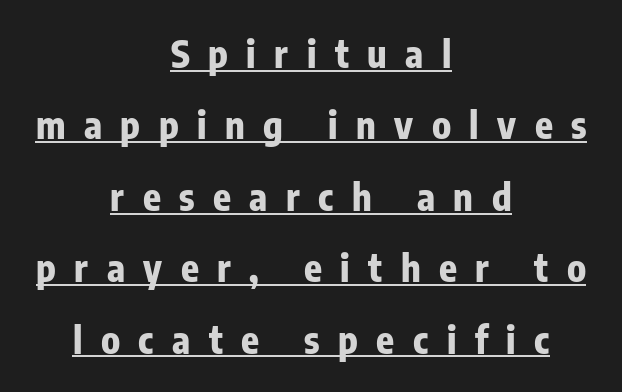
Q: Is the text bold? A: Yes.
Q: Is the text italic (slanted)? A: No, it is upright.
Q: Is the typeface a serif or a sans-serif typeface? A: Sans-serif.
Q: Is the text underlined? A: Yes.
Q: How is the paragraph aligned? A: Centered.
Q: Is the spacing between letters normal or unusually wide? A: Unusually wide.
Q: Is the spacing between lines tight, normal or loose? A: Loose.
Q: Width (condensed, normal, or wide)? A: Condensed.
Q: Stroke contrast? A: Low.
Q: x-height? A: Medium.
Q: Monospaced? A: No.
